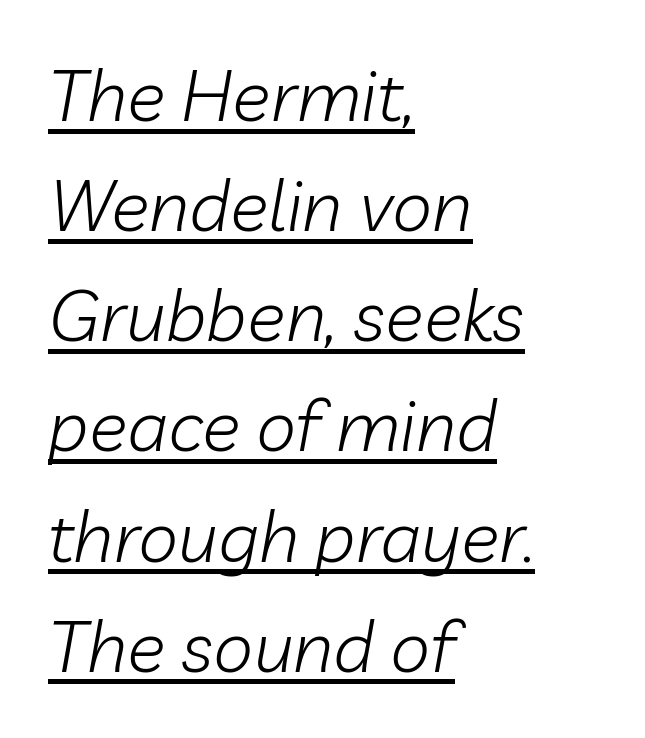
The image shows 72 px light type, italic (leaning right); set left-aligned, normal line spacing (1.53x), normal letter spacing, underlined; low stroke contrast and a medium x-height.
